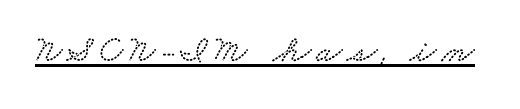
{"serif": "yes", "width": "wide", "stroke_contrast": "low", "x_height": "small", "monospaced": "no", "underline": "yes", "glyph_px": 38}
